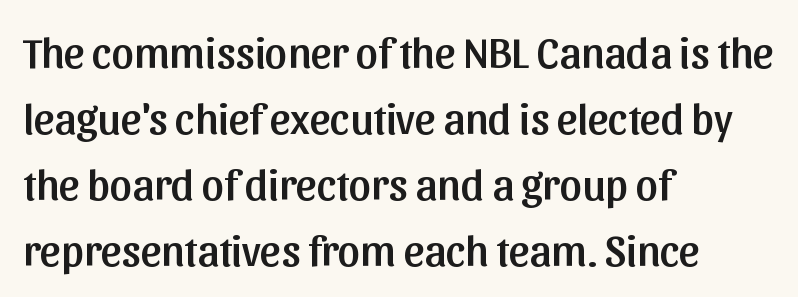
Note the varied advance widths — an 'i' is clearly narrower than an 'm'. This rendering leaves character spacing at its baseline value. Does the type have serifs? No, each stem ends abruptly. Regular leading. A classic flush-left, rag-right setting is used for this passage. If you drew a line through each stem, it would be perfectly vertical.
